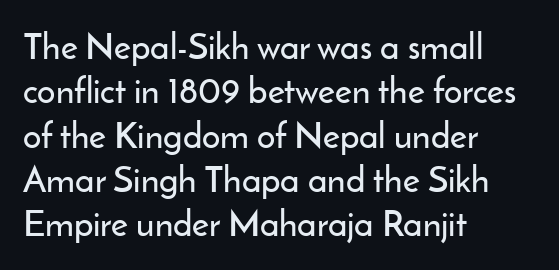
Observe the ordinary spacing: letters are neighbours, not strangers. The text block is weighted toward the left margin, trailing off unevenly rightward. The axis of the letterforms is exactly vertical. Only glyphs here, with clear space below each row. Letterform terminals end flat and unadorned throughout the passage.
